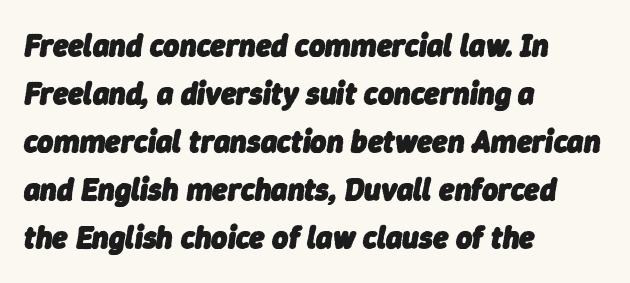
Style check: oblique. The face used here is proportionally spaced, like ordinary book or web type. Clear beneath every line of the passage. Tracking here is standard; glyphs follow each other at the usual distance. Baseline-to-baseline distance is the conventional proportion of letter height.
